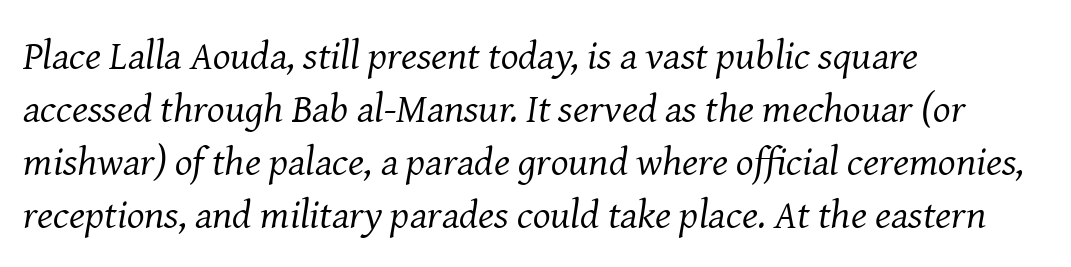
Q: Is the text bold? A: No.
Q: Is the text italic (slanted)? A: Yes, it leans right by about 8 degrees.
Q: Is the typeface a serif or a sans-serif typeface? A: Serif.
Q: Is the text underlined? A: No.
Q: How is the paragraph aligned? A: Left-aligned.
Q: Is the spacing between letters normal or unusually wide? A: Normal.
Q: Is the spacing between lines tight, normal or loose? A: Normal.
Q: Width (condensed, normal, or wide)? A: Normal.
Q: Stroke contrast? A: Medium.
Q: x-height? A: Medium.
Q: Monospaced? A: No.
